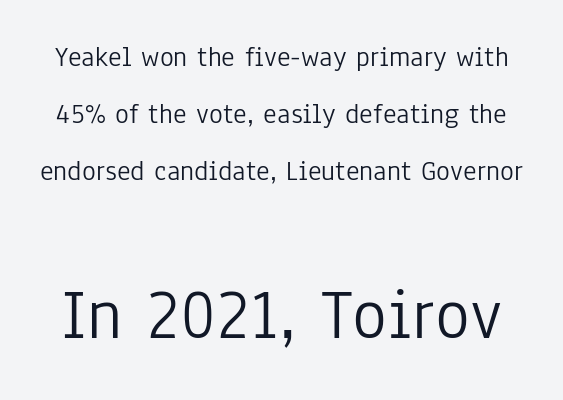
The image shows 73 px light, condensed sans-serif type, upright; set loose line spacing (1.96x), normal letter spacing, not underlined; the second (bottom) block is 2.52x larger; low stroke contrast and a medium x-height.
